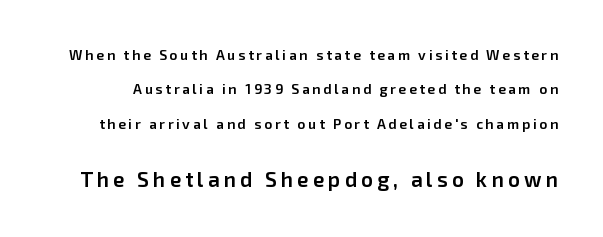
The image shows 21 px text type, upright; set loose line spacing (2.45x), not underlined; the second (bottom) block is 1.5x larger.
